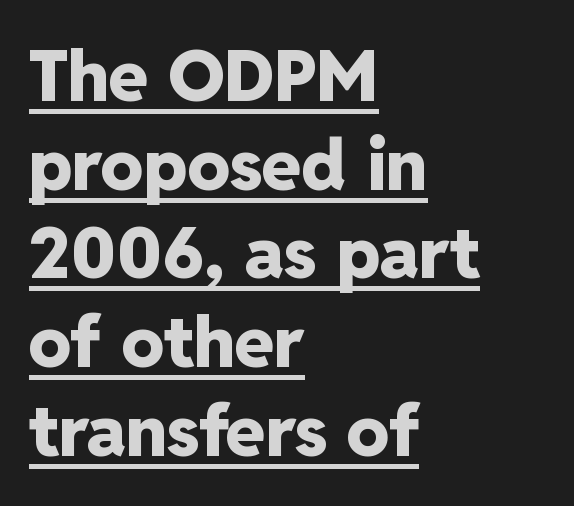
{"serif": "no", "italic": "no", "bold": "yes", "weight": "heavy", "width": "normal", "stroke_contrast": "low", "x_height": "medium", "monospaced": "no", "underline": "yes", "align": "left", "line_spacing": "normal", "line_spacing_ratio": 1.25, "letter_spacing": "normal", "letter_spacing_em": 0.0, "glyph_px": 71}
